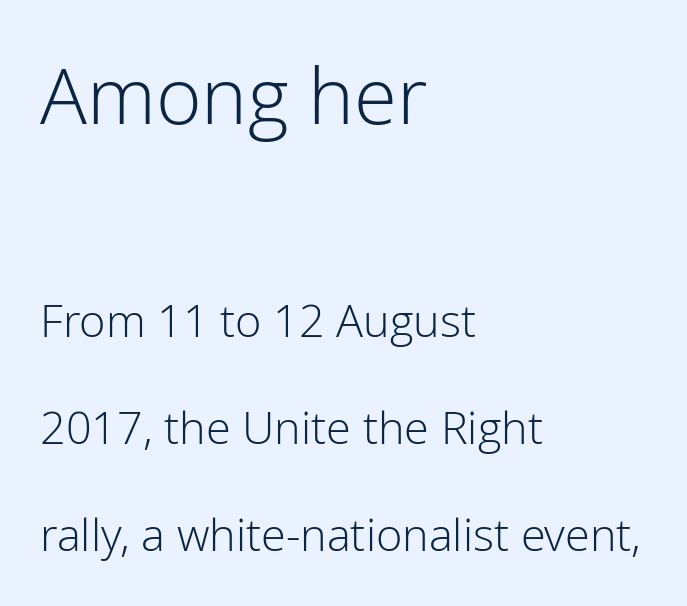
Anything drawn beneath the words? Only blank space. Whoever set this chose breathing room over compactness in the vertical rhythm. The tracking reads as untouched default to a designer's eye. Alignment: flush left.
